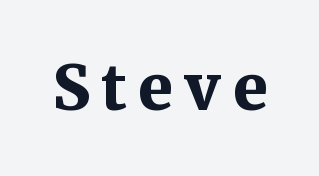
You can tell from the footed stems that serif type was used. Stroke thickness is high; the sample reads as a true bold. Character widths vary here, with narrow letters taking less room than wide ones. Has an underline been added? It has not. Nope, not italic — everything's standing straight.
